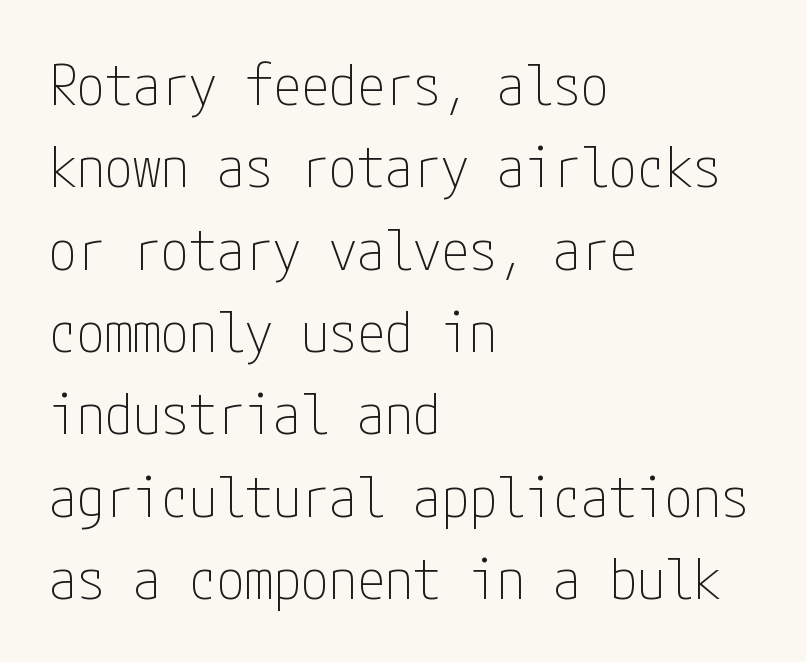
The image shows 56 px thin, condensed sans-serif type, upright; set left-aligned, normal line spacing (1.47x), normal letter spacing, not underlined; low stroke contrast and a medium x-height.
